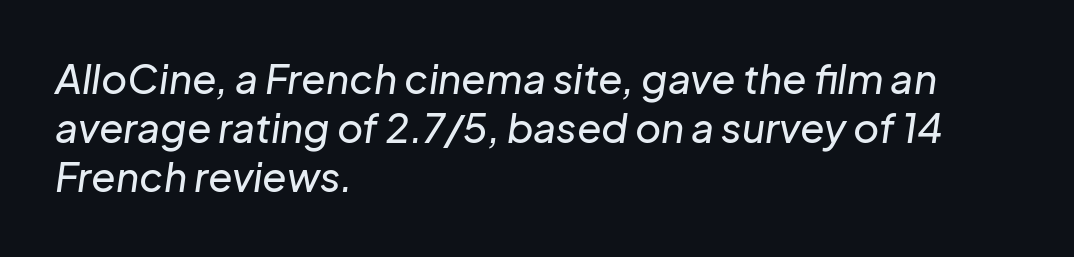
Tracking value appears to be zero — textbook default spacing. The compositor pushed each line to the left boundary. Observe the lean: these are italic letterforms. Is this a fixed-width face? No — the glyphs have proportional, varying widths.
